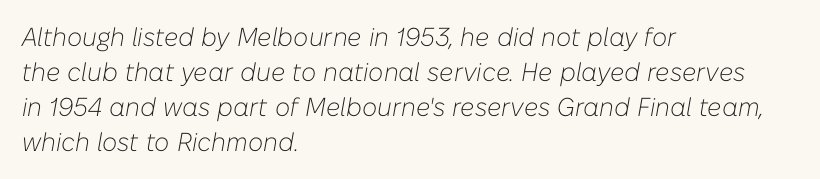
On a weight scale, this lands at 450 or below. Words appear dense and cohesive because spacing is normal. If you measured baseline to baseline, you'd find a middling distance. The strip under each line holds only bare page.
